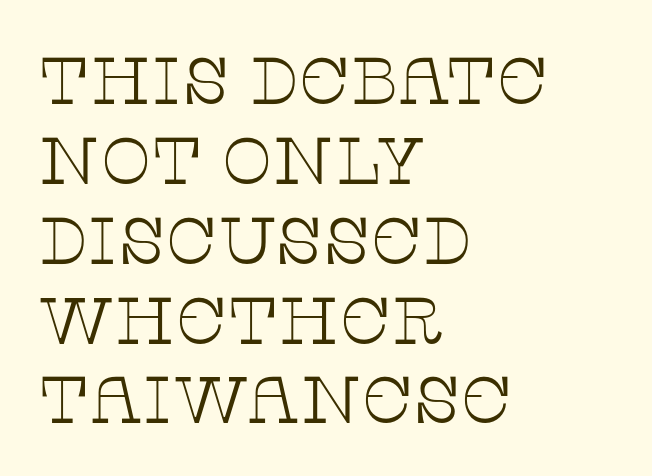
The image shows 66 px thin, wide serif type, upright; set left-aligned, line spacing 1.21x, normal letter spacing, not underlined; low stroke contrast and a large x-height.
